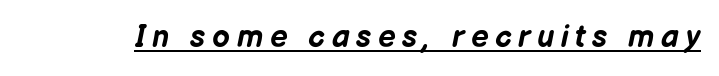
The image shows 31 px bold type, italic (leaning right); set unusually wide letter spacing (+0.21 em), underlined; low stroke contrast and a medium x-height.
